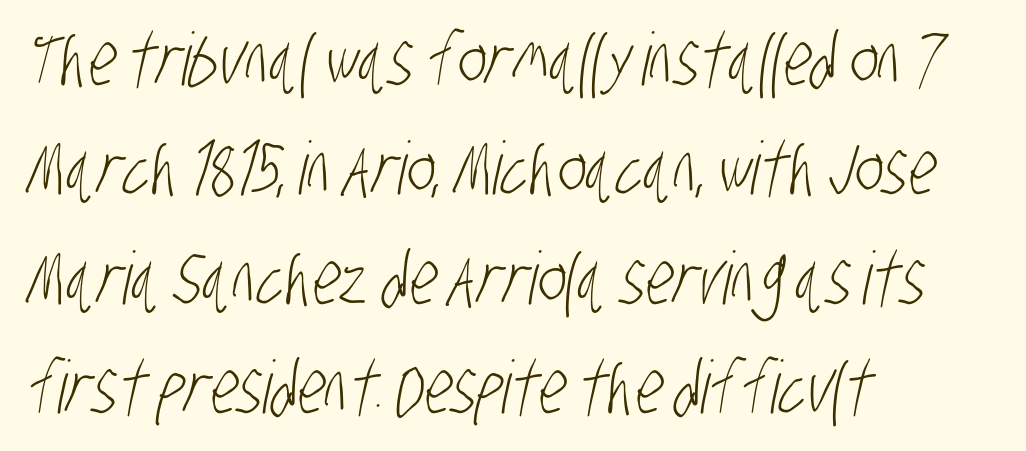
{"serif": "no", "bold": "no", "weight": "light", "width": "condensed", "stroke_contrast": "low", "x_height": "large", "monospaced": "no", "underline": "no", "align": "left", "line_spacing": "normal", "line_spacing_ratio": 1.5, "letter_spacing": "normal", "letter_spacing_em": 0.0, "glyph_px": 73}
